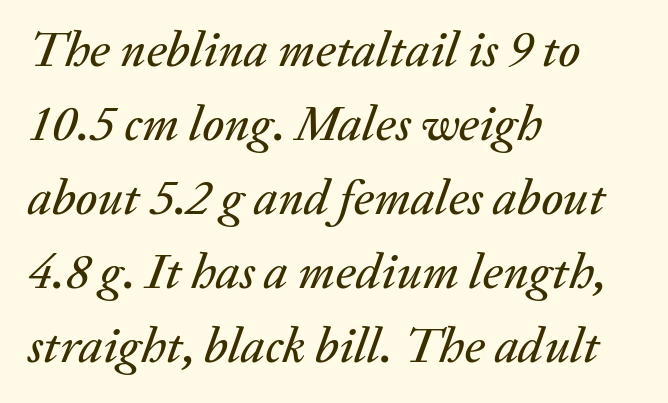
The image shows 50 px text type, italic (leaning right); set left-aligned, normal line spacing (1.48x), normal letter spacing, not underlined; medium stroke contrast and a medium x-height.
